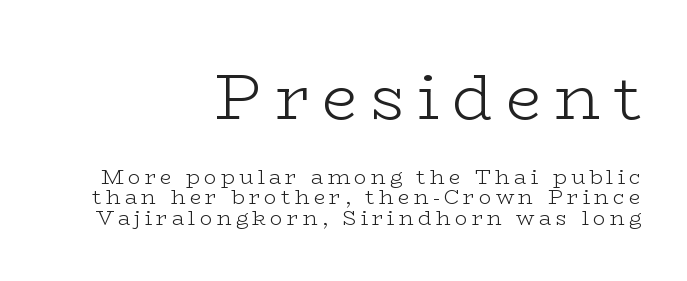
Q: Is the text bold? A: No.
Q: Is the text italic (slanted)? A: No, it is upright.
Q: Is the typeface a serif or a sans-serif typeface? A: Serif.
Q: Is the text underlined? A: No.
Q: How is the paragraph aligned? A: Right-aligned.
Q: Is the spacing between letters normal or unusually wide? A: Unusually wide.
Q: Is the spacing between lines tight, normal or loose? A: Tight.
Q: Which block of text is set in a larger size, the first (top) or the second (bottom)? A: The first (top) one.
Q: Width (condensed, normal, or wide)? A: Wide.
Q: Stroke contrast? A: Low.
Q: x-height? A: Medium.
Q: Monospaced? A: No.
